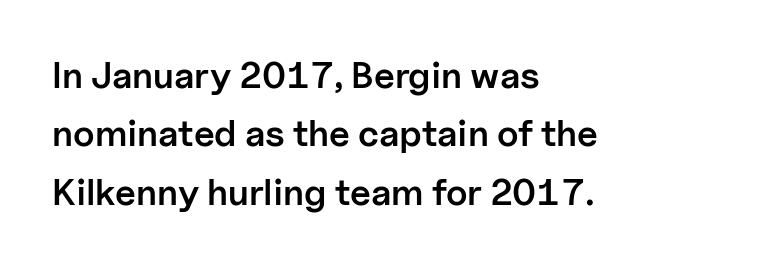
The image shows 37 px semibold sans-serif type, upright; set left-aligned, normal line spacing (1.58x), normal letter spacing, not underlined; low stroke contrast and a medium x-height.
